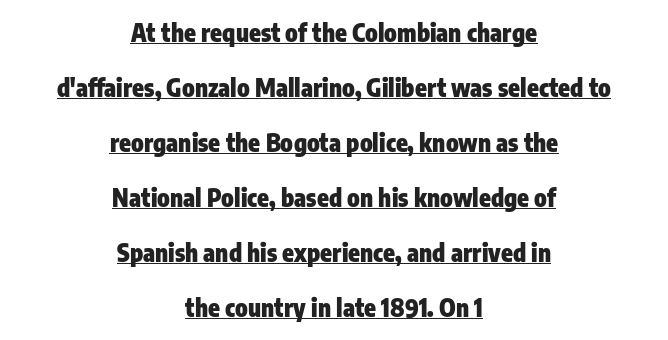
{"italic": "no", "bold": "yes", "underline": "yes", "align": "center", "line_spacing": "loose", "line_spacing_ratio": 2.29, "letter_spacing": "normal", "letter_spacing_em": 0.0, "glyph_px": 24}
